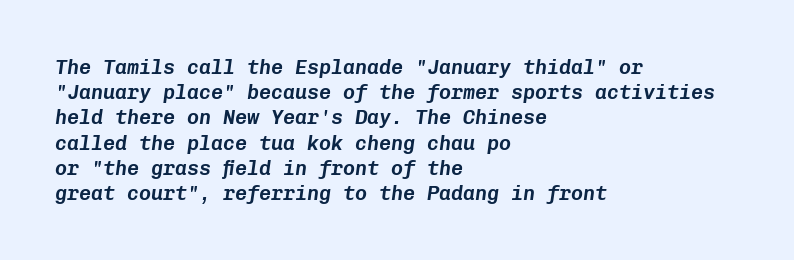
The image shows 20 px text type, italic (leaning right); set left-aligned, normal line spacing (1.26x), normal letter spacing, not underlined.
